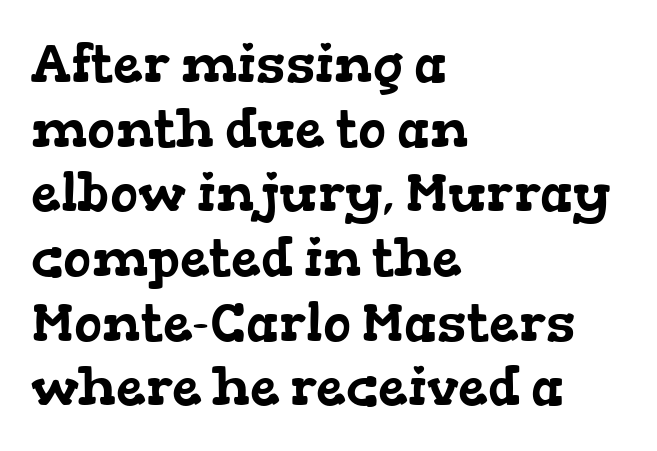
Q: Is the typeface a serif or a sans-serif typeface? A: Serif.
Q: Is the text underlined? A: No.
Q: How is the paragraph aligned? A: Left-aligned.
Q: Is the spacing between letters normal or unusually wide? A: Normal.
Q: Width (condensed, normal, or wide)? A: Wide.
Q: Stroke contrast? A: Low.
Q: x-height? A: Medium.
Q: Monospaced? A: No.
